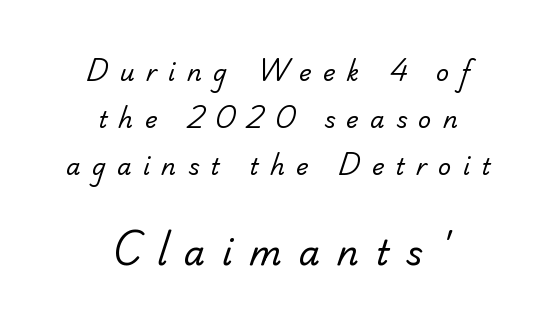
Q: Is the text bold? A: No.
Q: Is the typeface a serif or a sans-serif typeface? A: Sans-serif.
Q: Is the text underlined? A: No.
Q: How is the paragraph aligned? A: Centered.
Q: Is the spacing between letters normal or unusually wide? A: Unusually wide.
Q: Is the spacing between lines tight, normal or loose? A: Loose.
Q: Which block of text is set in a larger size, the first (top) or the second (bottom)? A: The second (bottom) one.
Q: Width (condensed, normal, or wide)? A: Normal.
Q: Stroke contrast? A: Low.
Q: x-height? A: Small.
Q: Monospaced? A: No.
